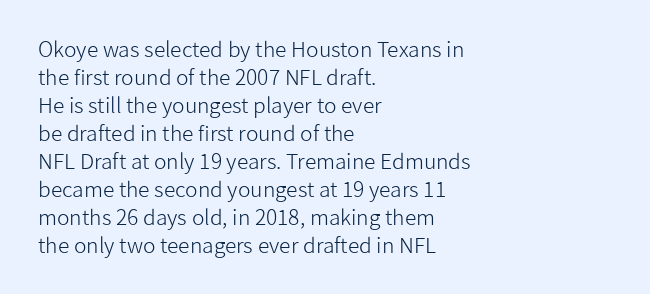
The paragraph has a hard left edge and a soft right edge. Rows of type keep a routine distance in the vertical direction. The letters sit at their default tracking, neither squeezed nor spread. Posture: vertical.
